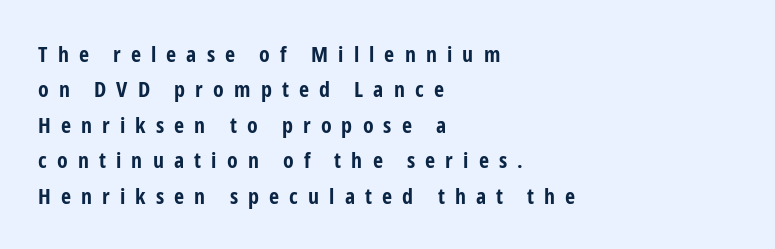
Q: Is the text bold? A: Yes.
Q: Is the text italic (slanted)? A: No, it is upright.
Q: Is the text underlined? A: No.
Q: How is the paragraph aligned? A: Left-aligned.
Q: Is the spacing between letters normal or unusually wide? A: Unusually wide.
Q: Is the spacing between lines tight, normal or loose? A: Normal.
